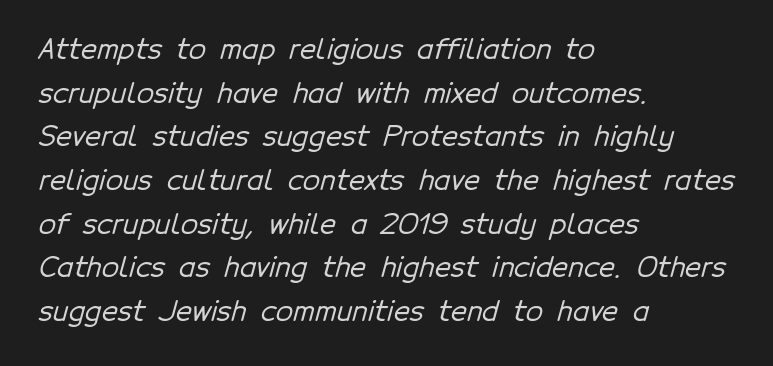
Proportional: the letters do not fall into vertical columns. Is there much room between lines? A standard amount, neither cramped nor airy. Words appear dense and cohesive because spacing is normal. The characters display no serif detailing; their extremities are plain.
